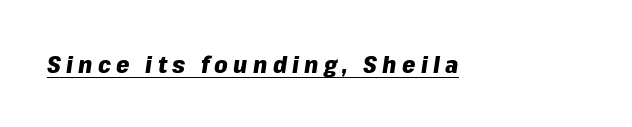
Someone cranked the tracking dial way up on this one. Decoration check: the copy is underlined. Heft: maximum for text — a bold. Designer's note — italics engaged.
